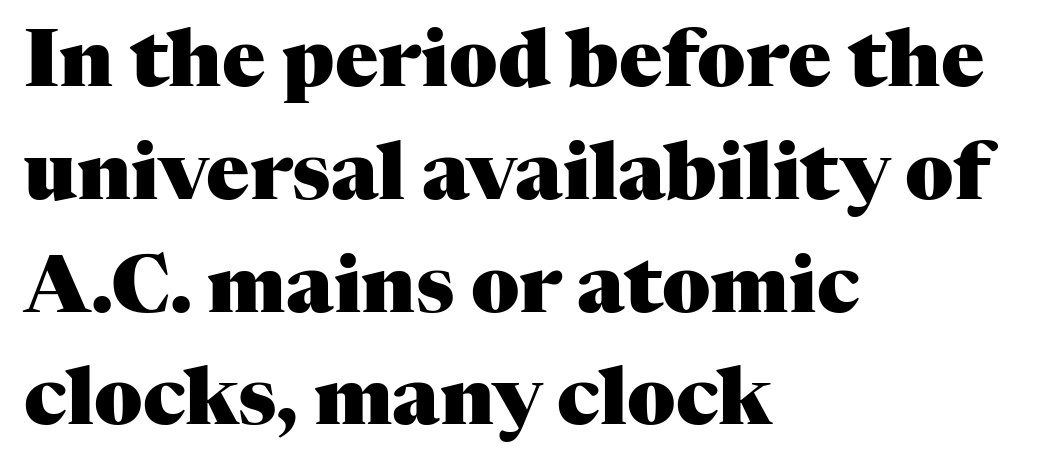
Q: Is the text bold? A: Yes.
Q: Is the text italic (slanted)? A: No, it is upright.
Q: Is the typeface a serif or a sans-serif typeface? A: Serif.
Q: Is the text underlined? A: No.
Q: How is the paragraph aligned? A: Left-aligned.
Q: Is the spacing between letters normal or unusually wide? A: Normal.
Q: Is the spacing between lines tight, normal or loose? A: Normal.
Q: Width (condensed, normal, or wide)? A: Normal.
Q: Stroke contrast? A: Medium.
Q: x-height? A: Medium.
Q: Monospaced? A: No.
